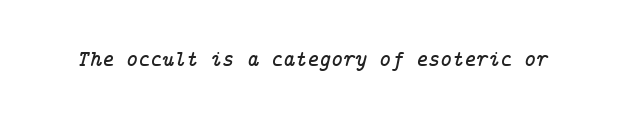
The image shows 23 px text type, italic (leaning right); set normal letter spacing, not underlined.
